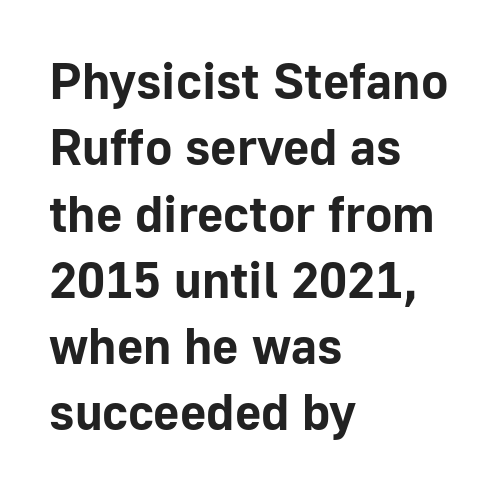
The image shows 51 px bold sans-serif type, upright; set left-aligned, normal line spacing (1.3x), normal letter spacing, not underlined; low stroke contrast and a medium x-height.
